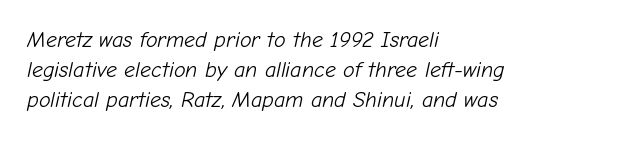
{"italic": "yes", "lean": "right", "slant_degrees": 12, "bold": "no", "underline": "no", "align": "left", "line_spacing": "normal", "line_spacing_ratio": 1.37, "letter_spacing": "normal", "letter_spacing_em": 0.0, "glyph_px": 22}
